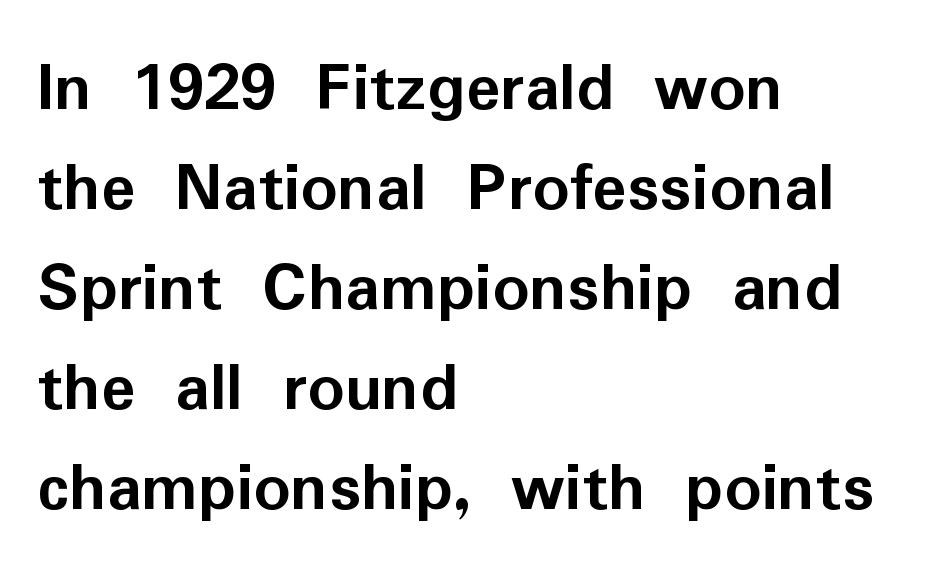
The image shows 72 px semibold sans-serif type, upright; set left-aligned, normal line spacing (1.39x), normal letter spacing, not underlined; low stroke contrast and a medium x-height.
